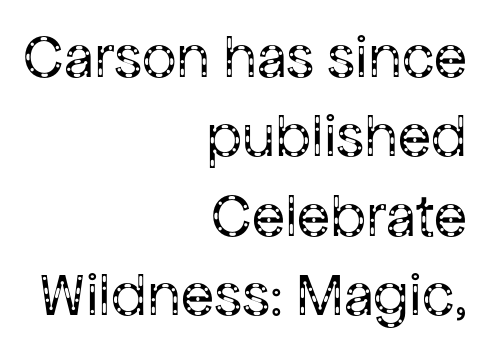
The image shows 61 px regular-weight sans-serif type, upright; set right-aligned, normal line spacing (1.3x), normal letter spacing, not underlined; low stroke contrast and a medium x-height.
